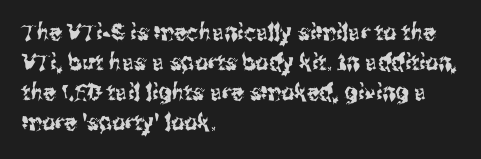
The ragged edge is on the right, which tells us the setting is flush left. What's the leading like? Ordinary, nothing unusual. Posture: straight, roman, zero tilt. The face used here is rendered with its standard letterfit. Letters rest on an invisible, unmarked baseline.
